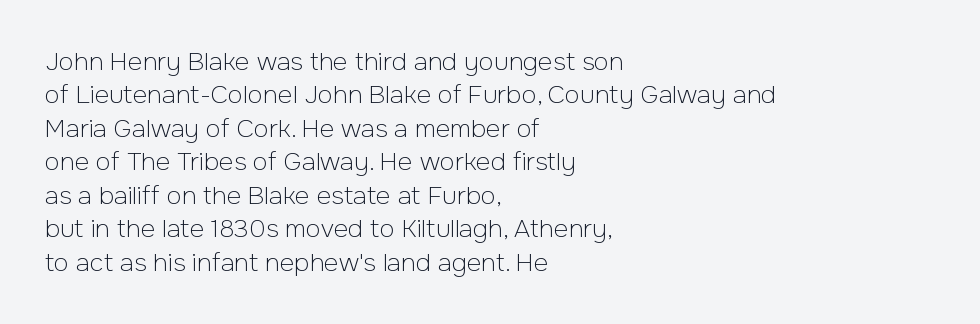
Q: Is the text bold? A: No.
Q: Is the text italic (slanted)? A: No, it is upright.
Q: Is the text underlined? A: No.
Q: How is the paragraph aligned? A: Left-aligned.
Q: Is the spacing between letters normal or unusually wide? A: Normal.
Q: Is the spacing between lines tight, normal or loose? A: Normal.
